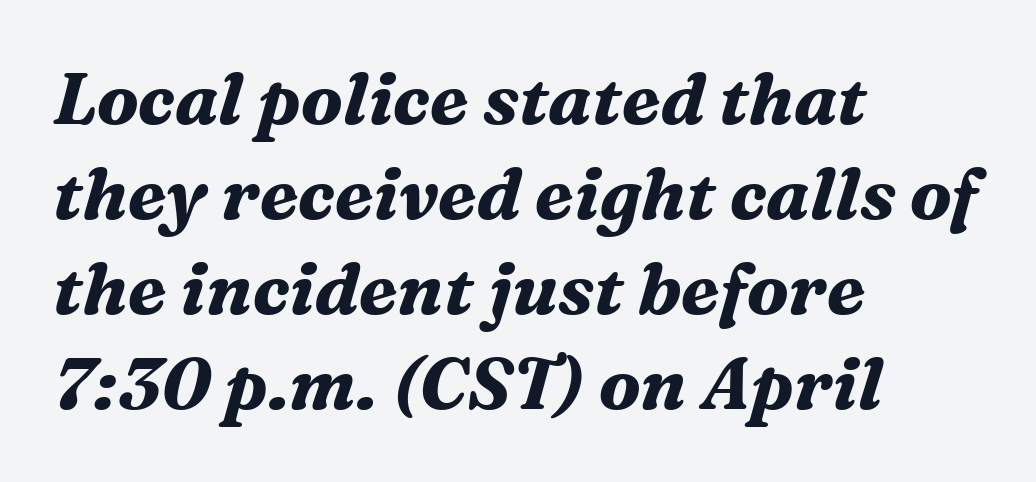
One glance says typical: line gaps are just what's usual. Do the characters align in a grid? No, the font is proportional. If you drew a line through each stem, it would be angled. Pretty heavy lettering here — definitely bold. Plain, unruled lines of type.
